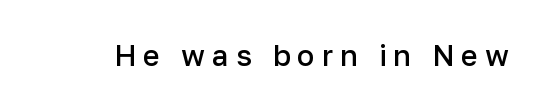
Q: Is the text bold? A: Semi-bold.
Q: Is the text italic (slanted)? A: No, it is upright.
Q: Is the typeface a serif or a sans-serif typeface? A: Sans-serif.
Q: Is the text underlined? A: No.
Q: Is the spacing between letters normal or unusually wide? A: Unusually wide.
Q: Width (condensed, normal, or wide)? A: Normal.
Q: Stroke contrast? A: Low.
Q: x-height? A: Medium.
Q: Monospaced? A: No.
